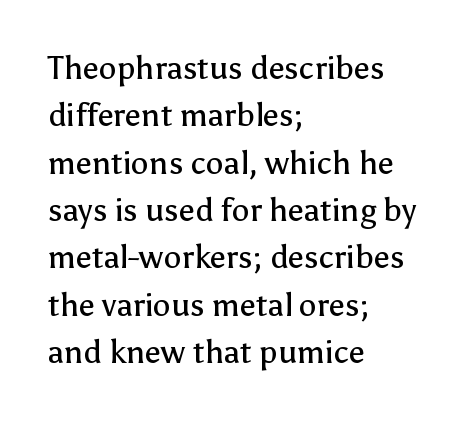
{"serif": "no", "italic": "no", "bold": "no", "weight": "regular", "width": "normal", "stroke_contrast": "low", "x_height": "medium", "monospaced": "no", "underline": "no", "align": "left", "line_spacing": "normal", "line_spacing_ratio": 1.48, "letter_spacing": "normal", "letter_spacing_em": 0.0, "glyph_px": 32}
